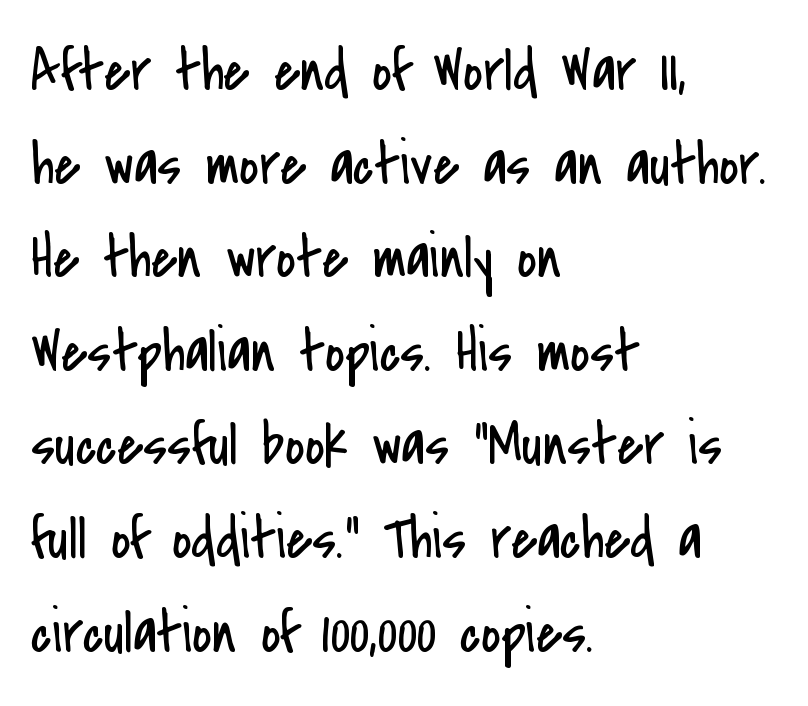
Q: Is the text bold? A: No.
Q: Is the text italic (slanted)? A: No, it is upright.
Q: Is the typeface a serif or a sans-serif typeface? A: Sans-serif.
Q: Is the text underlined? A: No.
Q: How is the paragraph aligned? A: Left-aligned.
Q: Is the spacing between letters normal or unusually wide? A: Normal.
Q: Is the spacing between lines tight, normal or loose? A: Normal.
Q: Width (condensed, normal, or wide)? A: Condensed.
Q: Stroke contrast? A: Low.
Q: x-height? A: Small.
Q: Monospaced? A: No.
